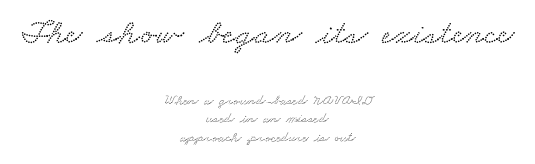
Q: Is the typeface a serif or a sans-serif typeface? A: Serif.
Q: Is the text underlined? A: No.
Q: How is the paragraph aligned? A: Centered.
Q: Is the spacing between letters normal or unusually wide? A: Normal.
Q: Is the spacing between lines tight, normal or loose? A: Normal.
Q: Which block of text is set in a larger size, the first (top) or the second (bottom)? A: The first (top) one.
Q: Width (condensed, normal, or wide)? A: Wide.
Q: Stroke contrast? A: Low.
Q: x-height? A: Small.
Q: Monospaced? A: No.
